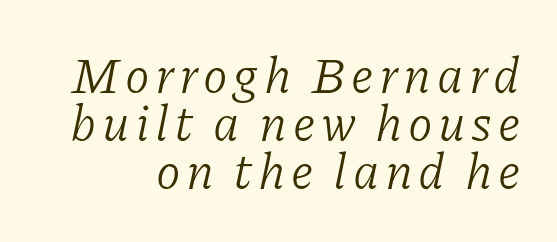
The image shows 50 px light serif type, italic (leaning right); set right-aligned, tight line spacing (0.96x), not underlined; low stroke contrast and a medium x-height.
